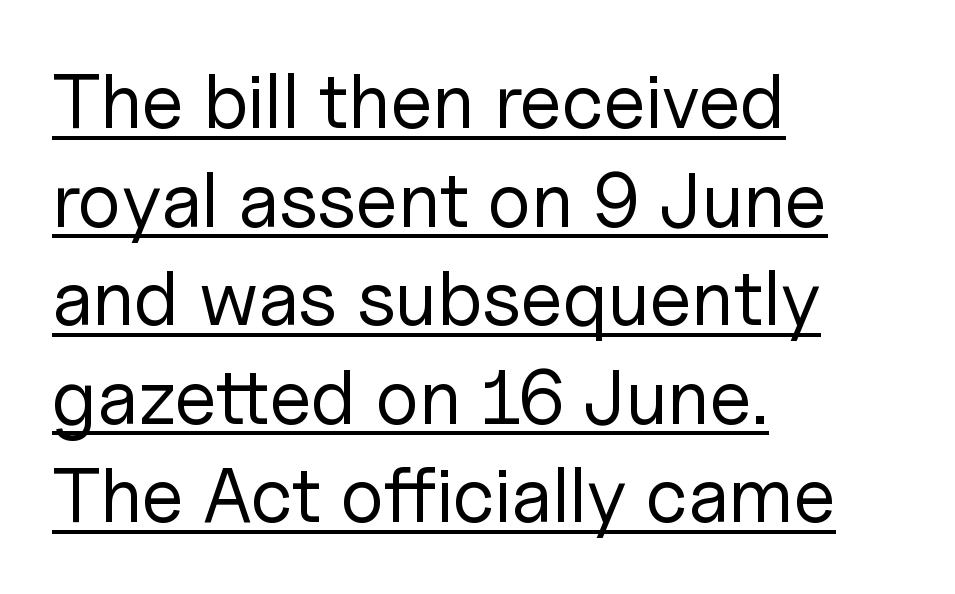
Q: Is the text bold? A: No.
Q: Is the text italic (slanted)? A: No, it is upright.
Q: Is the typeface a serif or a sans-serif typeface? A: Sans-serif.
Q: Is the text underlined? A: Yes.
Q: How is the paragraph aligned? A: Left-aligned.
Q: Is the spacing between letters normal or unusually wide? A: Normal.
Q: Is the spacing between lines tight, normal or loose? A: Normal.
Q: Width (condensed, normal, or wide)? A: Normal.
Q: Stroke contrast? A: Low.
Q: x-height? A: Medium.
Q: Monospaced? A: No.
